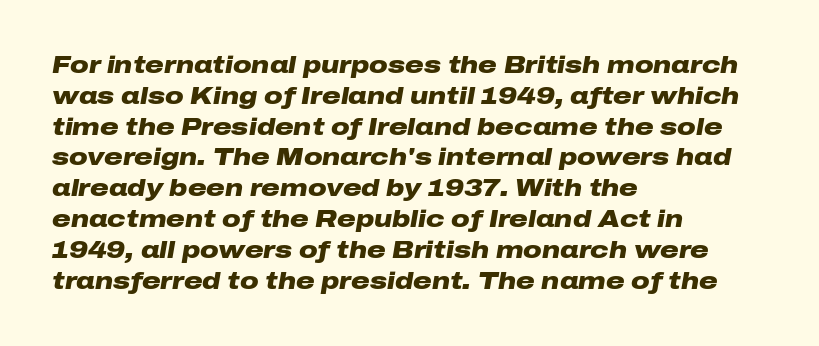
Q: Is the text bold? A: Yes.
Q: Is the text italic (slanted)? A: Yes, it leans right by about 10 degrees.
Q: Is the text underlined? A: No.
Q: How is the paragraph aligned? A: Left-aligned.
Q: Is the spacing between letters normal or unusually wide? A: Normal.
Q: Is the spacing between lines tight, normal or loose? A: Normal.
